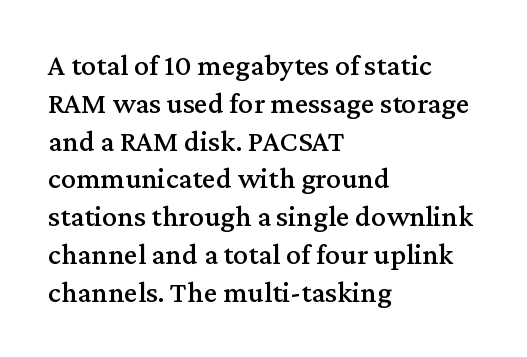
Q: Is the text italic (slanted)? A: No, it is upright.
Q: Is the typeface a serif or a sans-serif typeface? A: Serif.
Q: Is the text underlined? A: No.
Q: How is the paragraph aligned? A: Left-aligned.
Q: Is the spacing between letters normal or unusually wide? A: Normal.
Q: Is the spacing between lines tight, normal or loose? A: Normal.
Q: Width (condensed, normal, or wide)? A: Normal.
Q: Stroke contrast? A: Medium.
Q: x-height? A: Medium.
Q: Monospaced? A: No.
